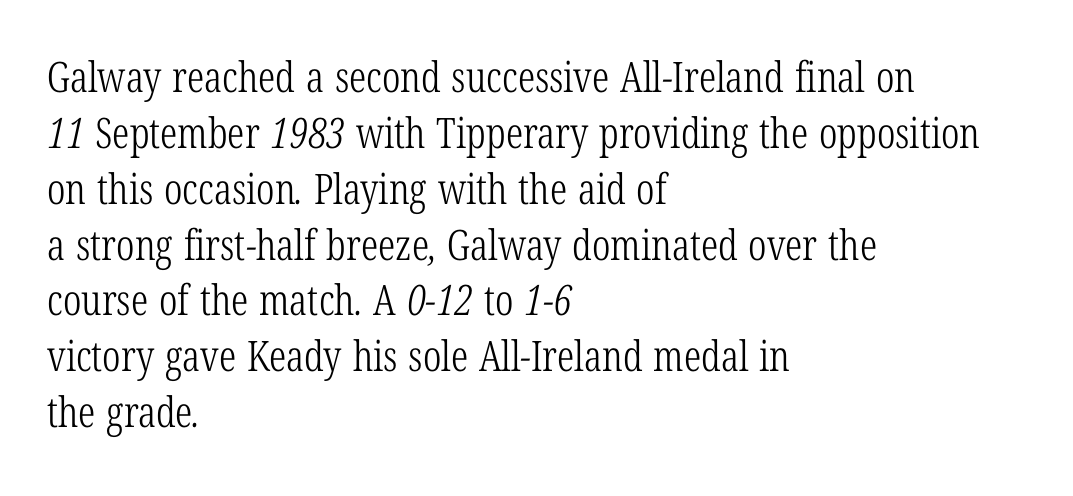
Q: Is the text bold? A: No.
Q: Is the typeface a serif or a sans-serif typeface? A: Serif.
Q: Is the text underlined? A: No.
Q: How is the paragraph aligned? A: Left-aligned.
Q: Is the spacing between letters normal or unusually wide? A: Normal.
Q: Is the spacing between lines tight, normal or loose? A: Normal.
Q: Width (condensed, normal, or wide)? A: Condensed.
Q: Stroke contrast? A: Low.
Q: x-height? A: Medium.
Q: Monospaced? A: No.
